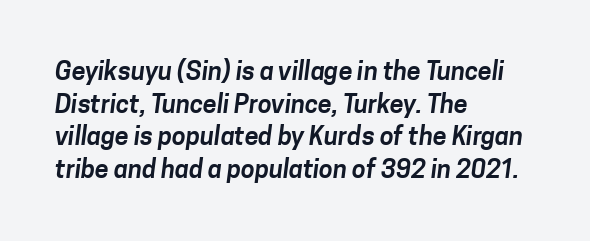
Q: Is the text underlined? A: No.
Q: How is the paragraph aligned? A: Left-aligned.
Q: Is the spacing between letters normal or unusually wide? A: Normal.
Q: Is the spacing between lines tight, normal or loose? A: Normal.
